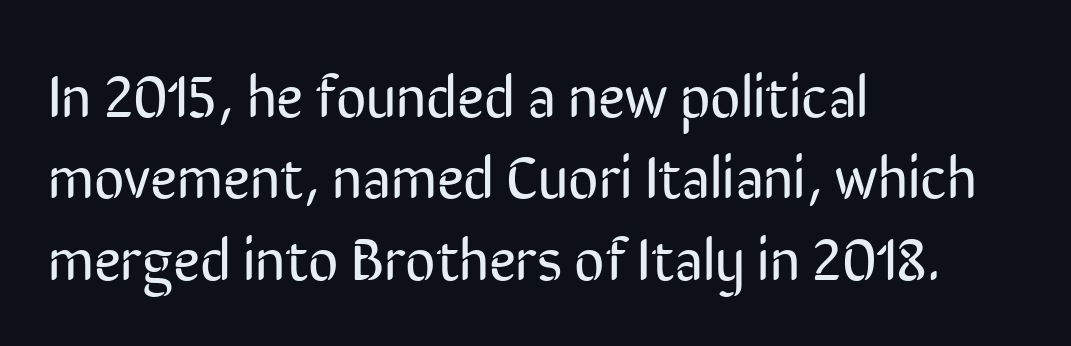
Style check: upright. Clear beneath every line of the passage. Spacing between characters is what you'd get straight out of the box. Looks like regular typesetting: each glyph gets only the width it needs. Casual observation: everything's shoved over to the left.
